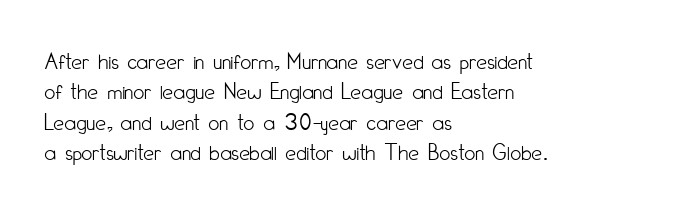
The type sits square on the baseline with zero lean. Only glyphs here, with clear space below each row. This sample is left-justified, so line endings fall wherever the words run out. Nothing unusual about the tracking: characters are spaced as the font intends. No extra ink here — the face is not bold.
